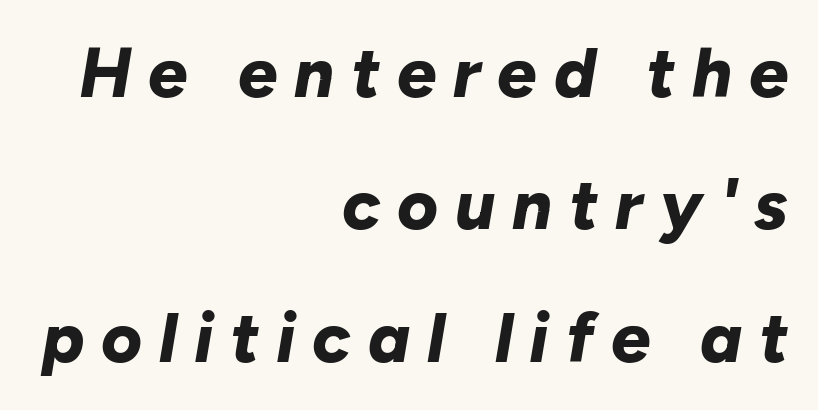
Tall strokes in this sample are angled rather than plumb. Looks like regular typesetting: each glyph gets only the width it needs. The face used here is rendered with a markedly widened letterfit. A bare baseline throughout the passage.
